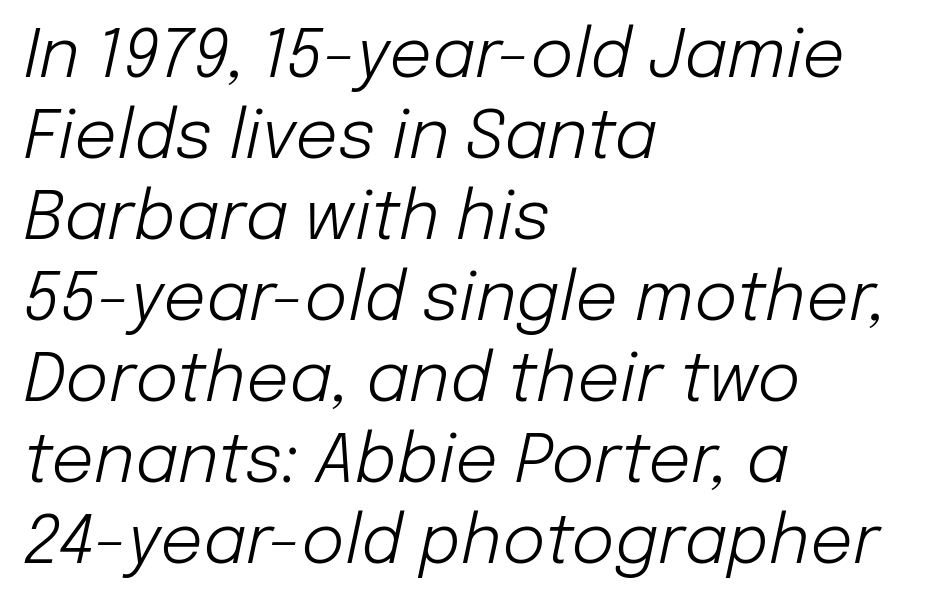
A typesetter would mark this as italic. Here the designer chose a conventional face with non-uniform glyph widths. Reading down the block, your eye returns to a fixed left position each line. The weight would be labelled regular, book, light, or lighter still. Honestly, the letter spacing is just normal — you wouldn't notice it. Honestly, there is no underline to notice here at all.
